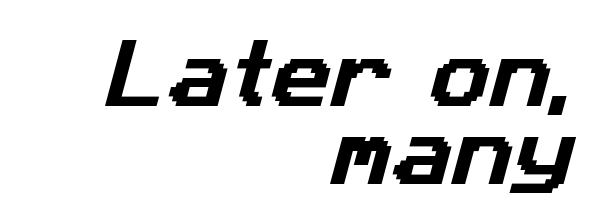
The image shows 75 px sans-serif type; set right-aligned, tight line spacing (1.04x), normal letter spacing, not underlined; low stroke contrast and a medium x-height.
